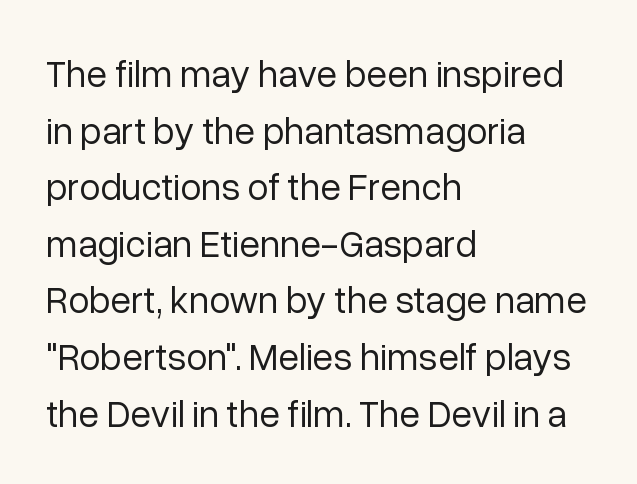
The image shows 38 px regular-weight sans-serif type, upright; set left-aligned, normal line spacing (1.49x), normal letter spacing, not underlined; low stroke contrast and a medium x-height.
